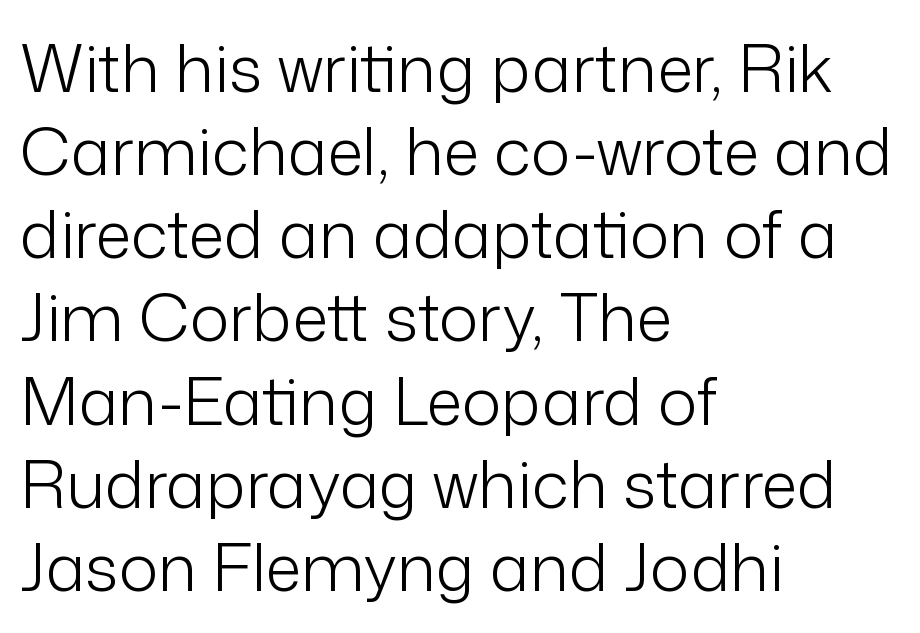
Q: Is the text bold? A: No.
Q: Is the text italic (slanted)? A: No, it is upright.
Q: Is the typeface a serif or a sans-serif typeface? A: Sans-serif.
Q: Is the text underlined? A: No.
Q: How is the paragraph aligned? A: Left-aligned.
Q: Is the spacing between letters normal or unusually wide? A: Normal.
Q: Is the spacing between lines tight, normal or loose? A: Normal.
Q: Width (condensed, normal, or wide)? A: Normal.
Q: Stroke contrast? A: Low.
Q: x-height? A: Medium.
Q: Monospaced? A: No.
